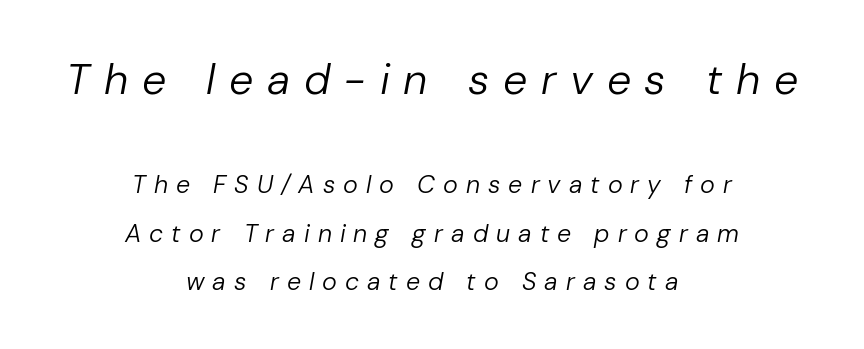
The image shows 43 px regular-weight type, italic (leaning right); set centered, loose line spacing (1.93x), unusually wide letter spacing (+0.32 em), not underlined; the first (top) block is 1.72x larger; low stroke contrast and a medium x-height.
